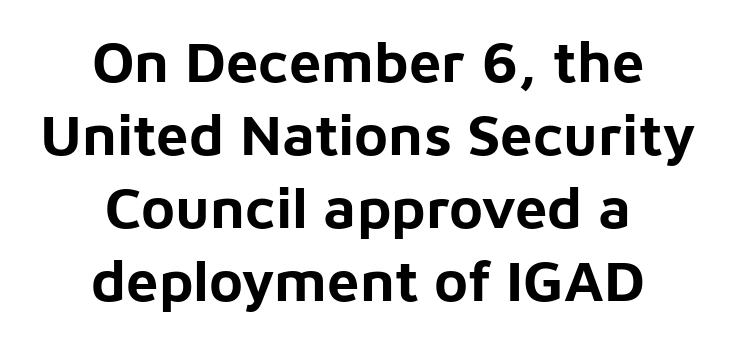
The image shows 58 px bold sans-serif type, upright; set centered, normal line spacing (1.26x), normal letter spacing, not underlined; low stroke contrast and a medium x-height.
